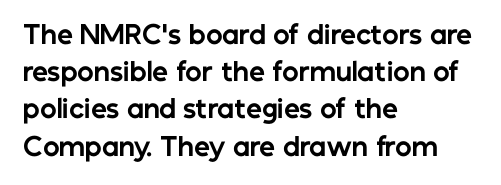
Q: Is the text bold? A: Yes.
Q: Is the text italic (slanted)? A: No, it is upright.
Q: Is the text underlined? A: No.
Q: How is the paragraph aligned? A: Left-aligned.
Q: Is the spacing between letters normal or unusually wide? A: Normal.
Q: Is the spacing between lines tight, normal or loose? A: Normal.
